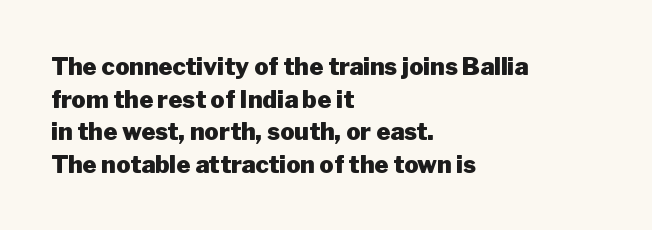
The image shows 24 px bold type, upright; set left-aligned, normal line spacing (1.36x), normal letter spacing, not underlined.
